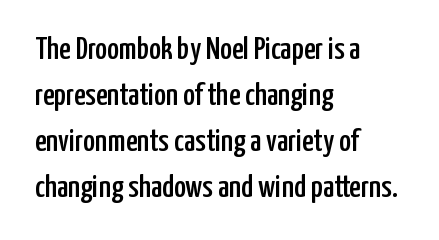
The image shows 32 px condensed sans-serif type, upright; set left-aligned, normal line spacing (1.44x), normal letter spacing, not underlined; low stroke contrast and a medium x-height.
